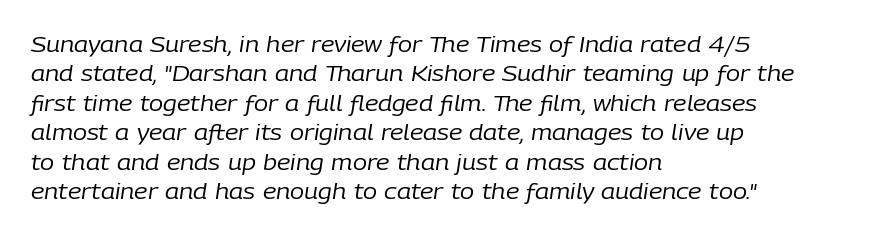
Q: Is the text bold? A: No.
Q: Is the text italic (slanted)? A: Yes, it leans right by about 9 degrees.
Q: Is the text underlined? A: No.
Q: How is the paragraph aligned? A: Left-aligned.
Q: Is the spacing between letters normal or unusually wide? A: Normal.
Q: Is the spacing between lines tight, normal or loose? A: Normal.
